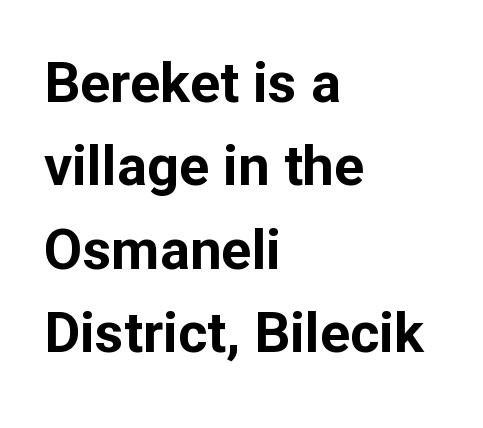
Q: Is the text bold? A: Yes.
Q: Is the text italic (slanted)? A: No, it is upright.
Q: Is the typeface a serif or a sans-serif typeface? A: Sans-serif.
Q: Is the text underlined? A: No.
Q: How is the paragraph aligned? A: Left-aligned.
Q: Is the spacing between letters normal or unusually wide? A: Normal.
Q: Is the spacing between lines tight, normal or loose? A: Normal.
Q: Width (condensed, normal, or wide)? A: Normal.
Q: Stroke contrast? A: Low.
Q: x-height? A: Medium.
Q: Monospaced? A: No.
